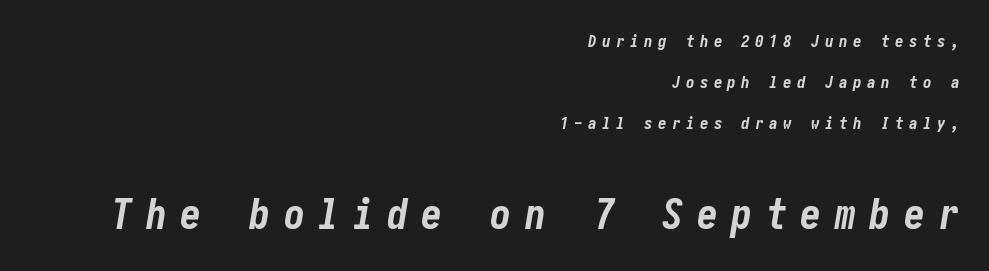
As a designer I'd log this as weight 700, bold. A clean baseline with only descenders dipping below it. The passage shown stacks its lines with a broad gap. Line ends are locked; line starts wander. Words appear elongated and porous because spacing is wide. The face used here has a pronounced slope to its letters.
